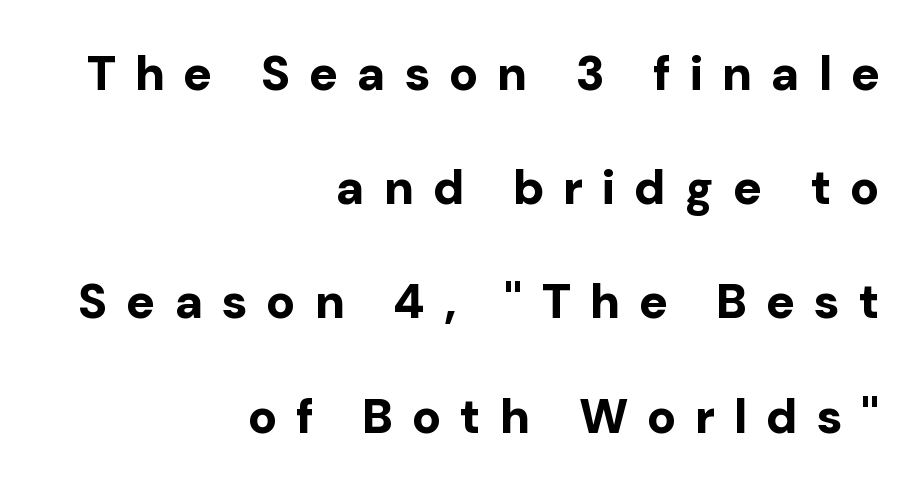
{"serif": "no", "italic": "no", "bold": "yes", "weight": "bold", "width": "normal", "stroke_contrast": "low", "x_height": "medium", "monospaced": "no", "underline": "no", "align": "right", "line_spacing": "loose", "line_spacing_ratio": 2.38, "letter_spacing": "wide", "letter_spacing_em": 0.39, "glyph_px": 48}
